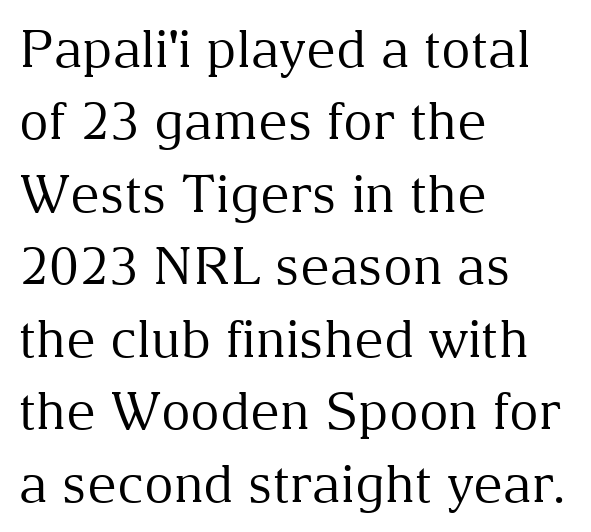
{"serif": "yes", "italic": "no", "bold": "no", "weight": "regular", "width": "normal", "stroke_contrast": "medium", "x_height": "medium", "monospaced": "no", "underline": "no", "align": "left", "line_spacing": "normal", "line_spacing_ratio": 1.42, "letter_spacing": "normal", "letter_spacing_em": 0.0, "glyph_px": 51}
